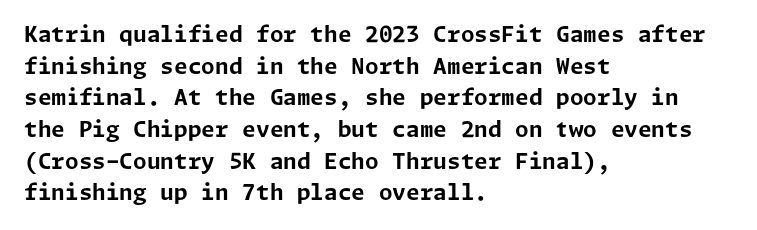
The image shows 22 px bold type, upright; set left-aligned, normal line spacing (1.44x), normal letter spacing, not underlined.
